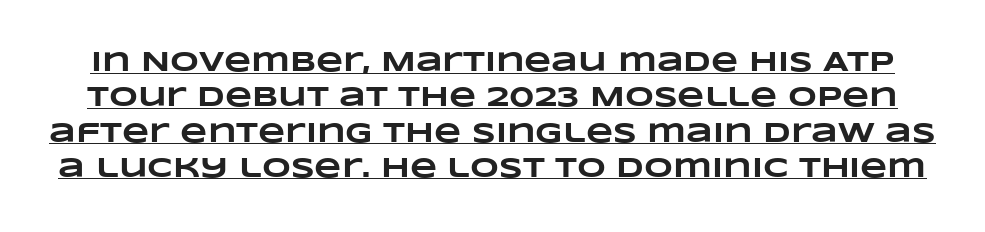
{"bold": "yes", "weight": "heavy", "width": "wide", "stroke_contrast": "low", "x_height": "large", "monospaced": "no", "underline": "yes", "line_spacing": "normal", "line_spacing_ratio": 1.26, "letter_spacing": "normal", "letter_spacing_em": 0.0, "glyph_px": 28}
